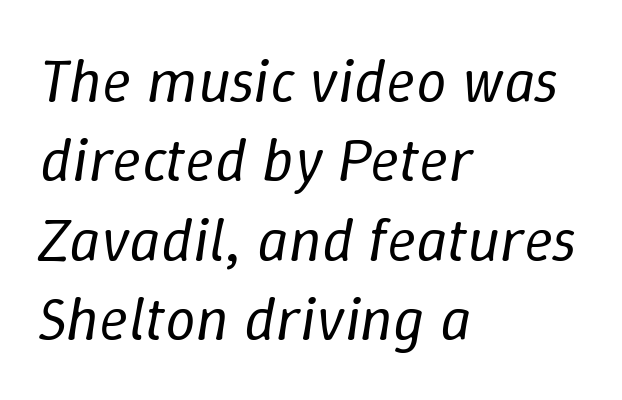
This sample has the flowing, uneven cadence of proportional lettering. Compared with typical body copy, the letter spacing here is the same. The rendering applies a slant to the glyphs. Beneath every word, the page is bare. Interline gaps are of average width in this sample. This reads as an unemphasized weight, regular at the heaviest.
